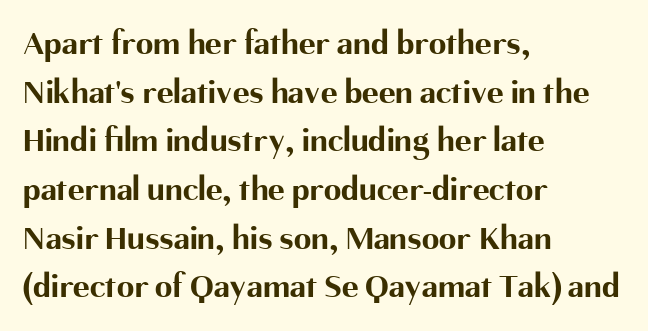
Q: Is the text bold? A: Yes.
Q: Is the text italic (slanted)? A: No, it is upright.
Q: Is the typeface a serif or a sans-serif typeface? A: Sans-serif.
Q: Is the text underlined? A: No.
Q: How is the paragraph aligned? A: Left-aligned.
Q: Is the spacing between letters normal or unusually wide? A: Normal.
Q: Is the spacing between lines tight, normal or loose? A: Normal.
Q: Width (condensed, normal, or wide)? A: Normal.
Q: Stroke contrast? A: Medium.
Q: x-height? A: Medium.
Q: Monospaced? A: No.
